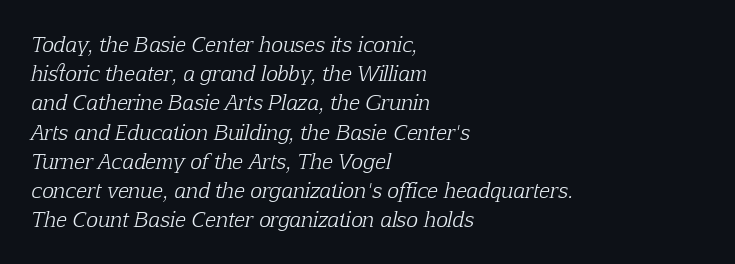
The image shows 20 px text type, italic (leaning right); set left-aligned, normal line spacing (1.46x), normal letter spacing, not underlined.
